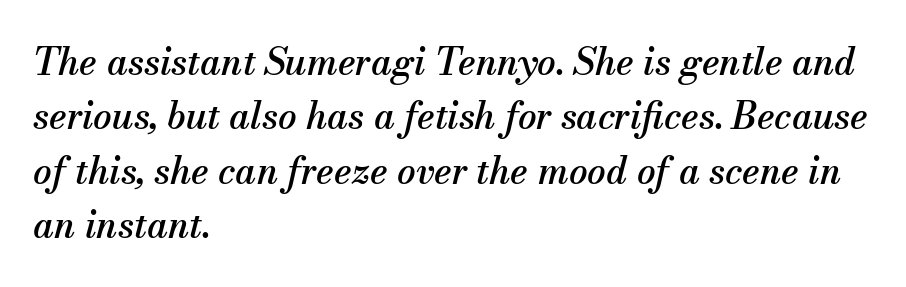
Each line starts at the same left margin while the right side varies. The letters advance in unequal steps, a hallmark of proportional type. The space directly below the letters is spotless. Slanted lettering throughout.
